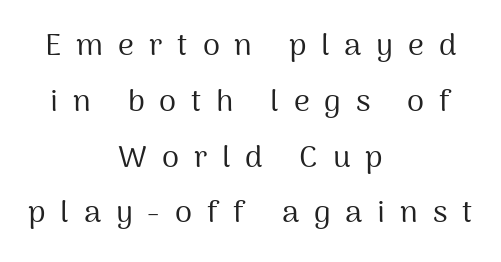
{"serif": "no", "italic": "no", "bold": "no", "weight": "regular", "width": "normal", "stroke_contrast": "medium", "x_height": "medium", "monospaced": "no", "underline": "no", "align": "center", "line_spacing_ratio": 1.8, "letter_spacing": "wide", "letter_spacing_em": 0.48, "glyph_px": 31}
